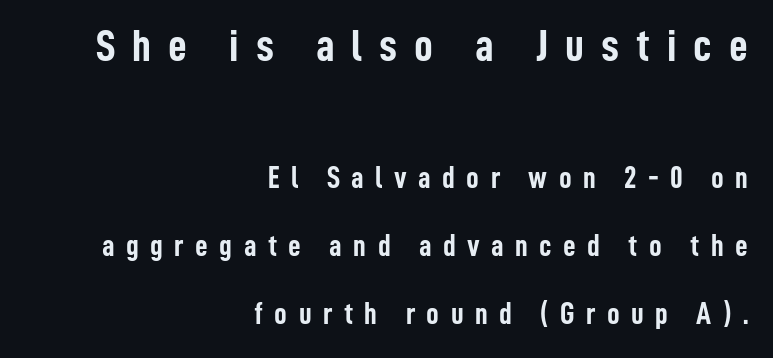
Bigger letters appear in the top chunk; the bottom chunk is reduced. These words are printed bold, with thick strokes throughout. The foot of each line stays bare and open. The gaps between neighbouring characters are conspicuously large.
